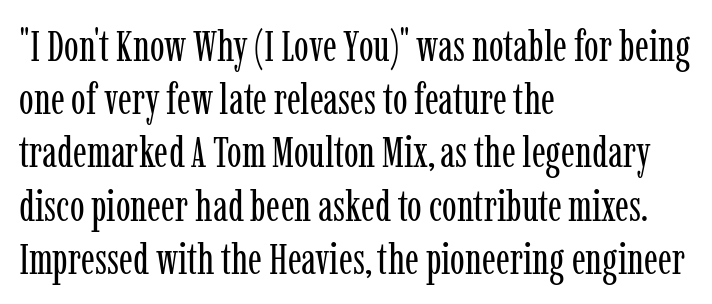
The image shows 44 px regular-weight, condensed serif type, upright; set left-aligned, line spacing 1.21x, normal letter spacing, not underlined; low stroke contrast and a medium x-height.
